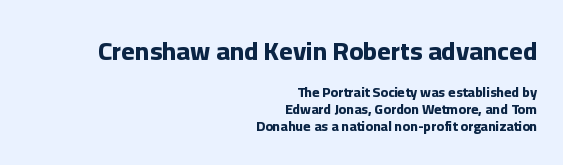
Q: Is the text bold? A: Yes.
Q: Is the text italic (slanted)? A: No, it is upright.
Q: Is the text underlined? A: No.
Q: How is the paragraph aligned? A: Right-aligned.
Q: Is the spacing between letters normal or unusually wide? A: Normal.
Q: Which block of text is set in a larger size, the first (top) or the second (bottom)? A: The first (top) one.
